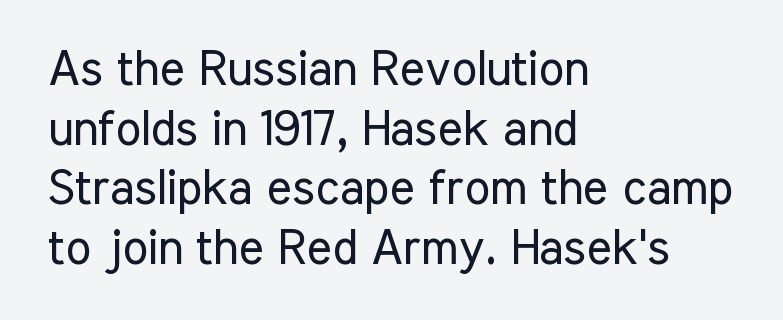
The string is rendered with underlining switched off. You could not count columns in this text — the font is proportionally spaced. There is no visible air inserted between adjacent glyphs. You can tell it's not italic because the verticals are truly vertical. The strokes are not fattened; the text isn't bold.
